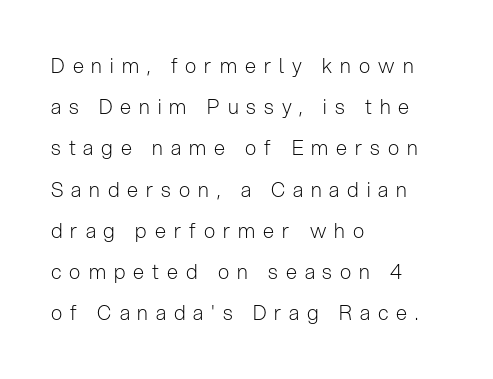
Q: Is the text bold? A: No.
Q: Is the text italic (slanted)? A: No, it is upright.
Q: Is the text underlined? A: No.
Q: How is the paragraph aligned? A: Left-aligned.
Q: Is the spacing between letters normal or unusually wide? A: Unusually wide.
Q: Is the spacing between lines tight, normal or loose? A: Loose.
